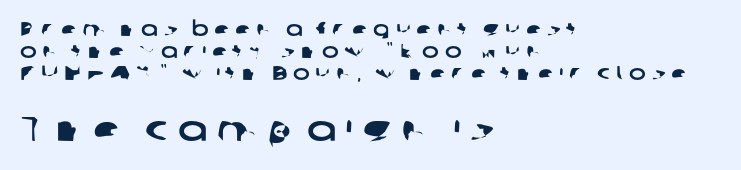
{"serif": "no", "width": "wide", "stroke_contrast": "low", "x_height": "medium", "monospaced": "no", "underline": "no", "align": "left", "line_spacing": "tight", "line_spacing_ratio": 1.09, "letter_spacing": "wide", "letter_spacing_em": 0.28, "larger_block": "second", "size_ratio": 1.75, "glyph_px": 35}
